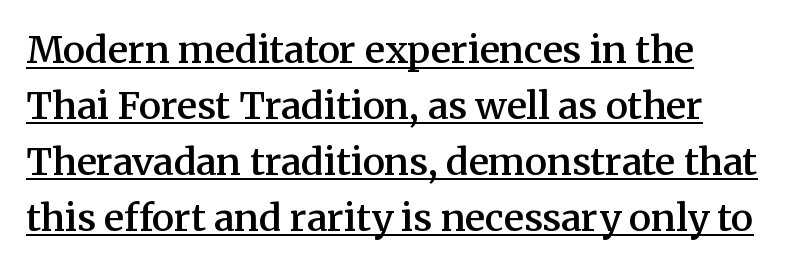
{"serif": "yes", "italic": "no", "bold": "semi", "weight": "semibold", "width": "normal", "stroke_contrast": "medium", "x_height": "medium", "monospaced": "no", "underline": "yes", "line_spacing": "normal", "line_spacing_ratio": 1.51, "letter_spacing": "normal", "letter_spacing_em": 0.0, "glyph_px": 37}
